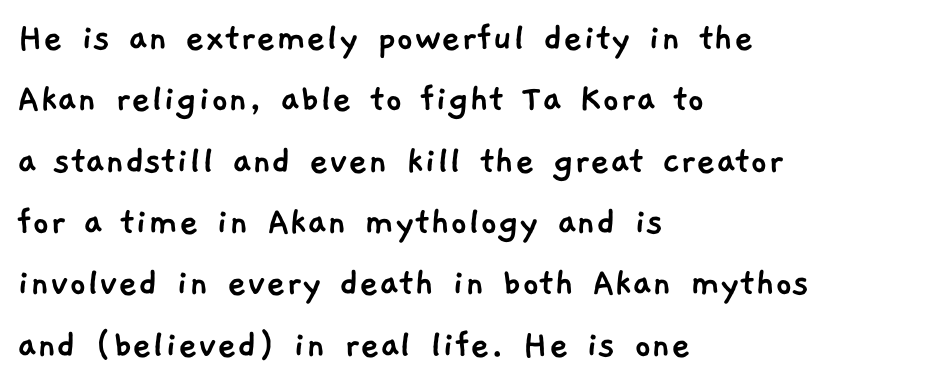
{"serif": "no", "width": "normal", "stroke_contrast": "low", "x_height": "medium", "monospaced": "no", "underline": "no", "align": "left", "line_spacing": "normal", "line_spacing_ratio": 1.46, "letter_spacing": "normal", "letter_spacing_em": 0.0, "glyph_px": 42}
